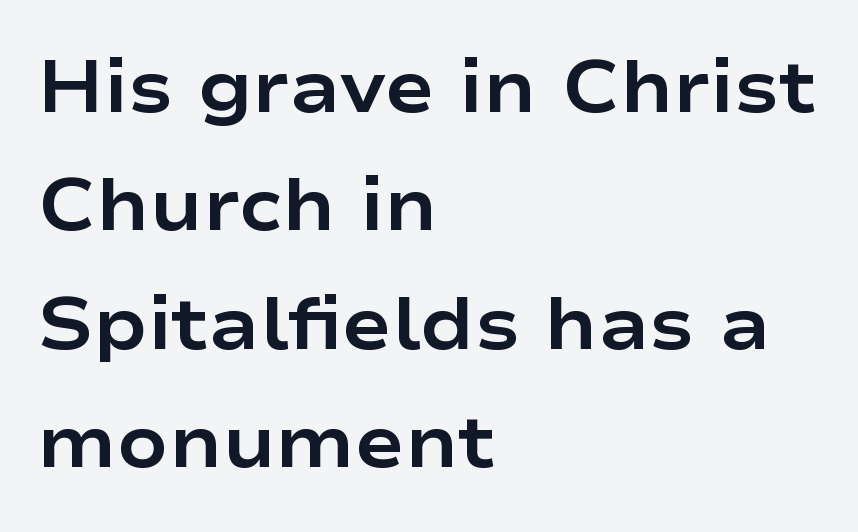
Q: Is the text bold? A: Yes.
Q: Is the text italic (slanted)? A: No, it is upright.
Q: Is the typeface a serif or a sans-serif typeface? A: Sans-serif.
Q: Is the text underlined? A: No.
Q: How is the paragraph aligned? A: Left-aligned.
Q: Is the spacing between letters normal or unusually wide? A: Normal.
Q: Is the spacing between lines tight, normal or loose? A: Normal.
Q: Width (condensed, normal, or wide)? A: Wide.
Q: Stroke contrast? A: Low.
Q: x-height? A: Medium.
Q: Monospaced? A: No.
